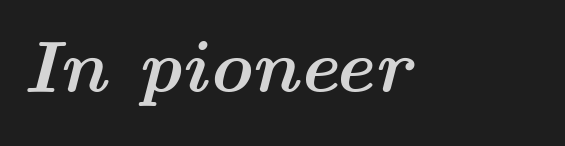
{"italic": "yes", "lean": "right", "slant_degrees": 14, "bold": "yes", "weight": "semibold", "width": "wide", "stroke_contrast": "medium", "x_height": "medium", "monospaced": "no", "underline": "no", "align": "left", "letter_spacing": "normal", "letter_spacing_em": 0.0, "glyph_px": 74}
